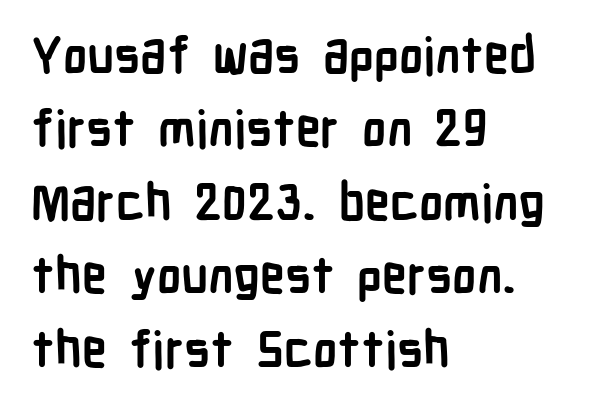
This sample has the flowing, uneven cadence of proportional lettering. Posture: upright roman. Words appear dense and cohesive because spacing is normal. Rule under the text: the space is simply empty.
